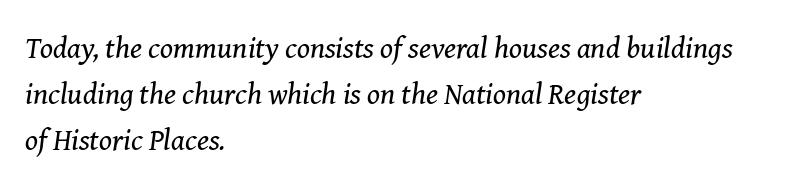
{"serif": "yes", "italic": "yes", "lean": "right", "slant_degrees": 8, "bold": "no", "weight": "regular", "width": "normal", "stroke_contrast": "medium", "x_height": "medium", "monospaced": "no", "underline": "no", "align": "left", "line_spacing": "normal", "line_spacing_ratio": 1.54, "letter_spacing": "normal", "letter_spacing_em": 0.0, "glyph_px": 30}
